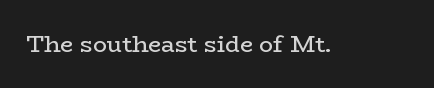
The image shows 23 px text type, upright; set normal letter spacing, not underlined.
